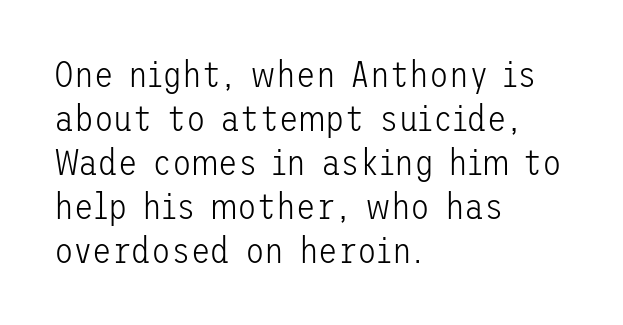
The letterforms sit shoulder to shoulder at normal distance. This sample is left-justified, so line endings fall wherever the words run out. Serif or sans? Sans — the stroke terminals are bare. Bare-footed words on every line. When letters stand straight like this, we call the style roman or upright.
